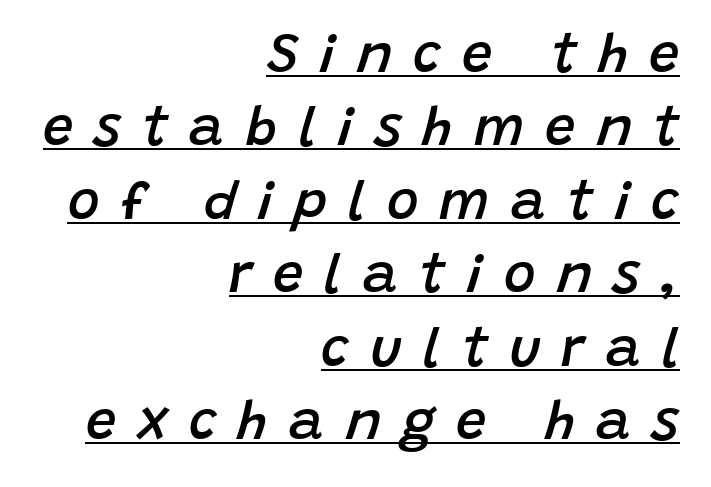
{"italic": "yes", "lean": "right", "slant_degrees": 15, "bold": "semi", "weight": "semibold", "width": "normal", "stroke_contrast": "low", "x_height": "large", "monospaced": "no", "underline": "yes", "align": "right", "line_spacing": "normal", "line_spacing_ratio": 1.36, "letter_spacing": "wide", "letter_spacing_em": 0.39, "glyph_px": 54}
